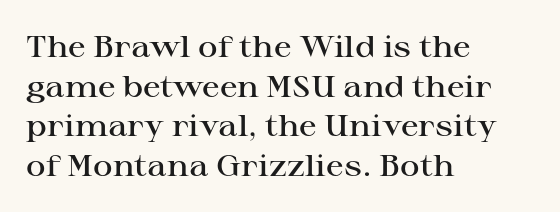
Q: Is the text bold? A: Semi-bold.
Q: Is the text italic (slanted)? A: No, it is upright.
Q: Is the typeface a serif or a sans-serif typeface? A: Serif.
Q: Is the text underlined? A: No.
Q: How is the paragraph aligned? A: Left-aligned.
Q: Is the spacing between letters normal or unusually wide? A: Normal.
Q: Is the spacing between lines tight, normal or loose? A: Normal.
Q: Width (condensed, normal, or wide)? A: Wide.
Q: Stroke contrast? A: High.
Q: x-height? A: Medium.
Q: Monospaced? A: No.
